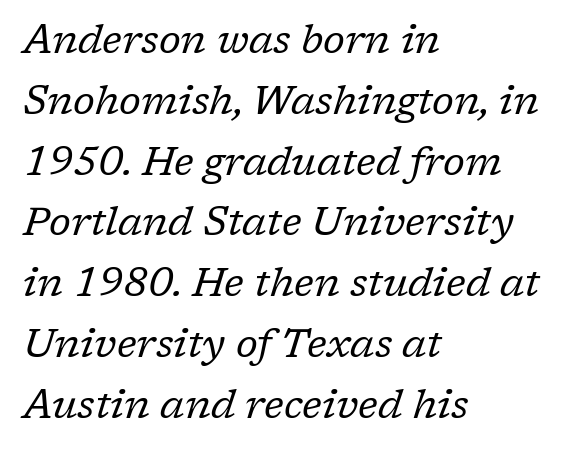
{"serif": "yes", "italic": "yes", "lean": "right", "slant_degrees": 17, "bold": "no", "weight": "regular", "width": "normal", "stroke_contrast": "low", "x_height": "medium", "monospaced": "no", "underline": "no", "align": "left", "line_spacing": "normal", "line_spacing_ratio": 1.52, "letter_spacing": "normal", "letter_spacing_em": 0.0, "glyph_px": 40}
